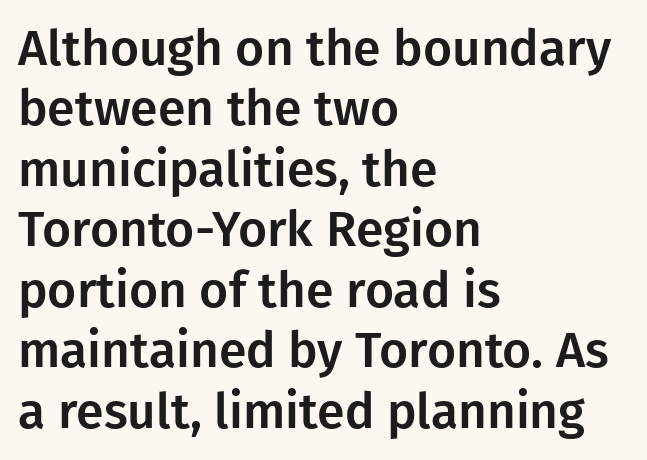
A typesetter would label this face a sans. Descenders hang freely into open space. The typography opts for an upright posture over an oblique one. Line beginnings align vertically; line endings do not. A typesetter would call this proportional, since set widths differ per character. Tracking here is standard; glyphs follow each other at the usual distance.
